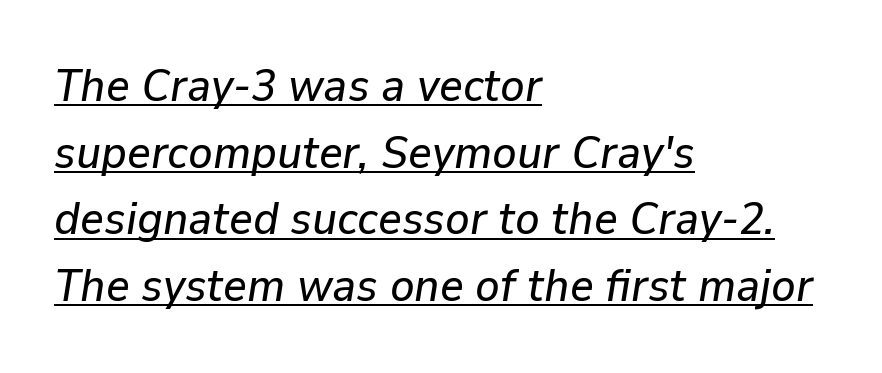
The words here are underlined. Line starts are locked; line ends wander. The passage shown has conventional tracking throughout. If you measured baseline to baseline, you'd find a middling distance.
